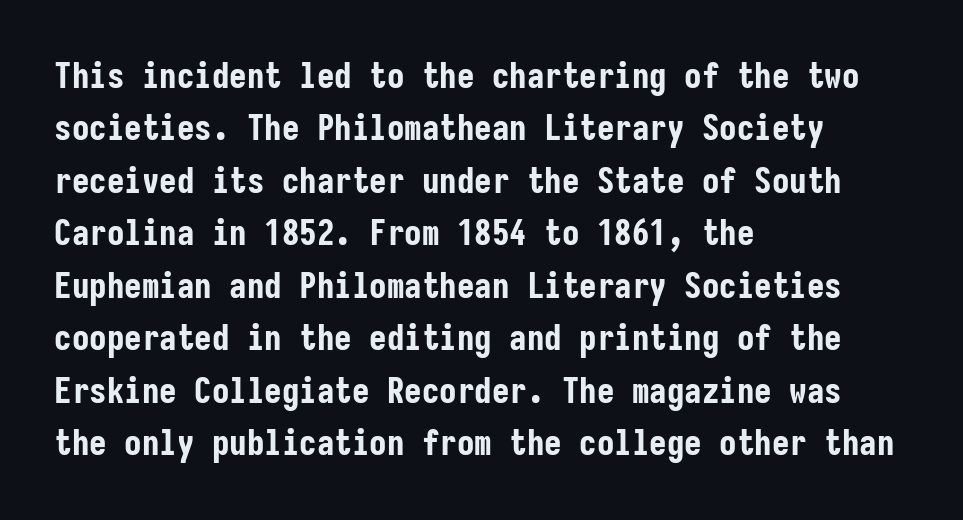
Q: Is the text bold? A: Yes.
Q: Is the text italic (slanted)? A: No, it is upright.
Q: Is the typeface a serif or a sans-serif typeface? A: Sans-serif.
Q: Is the text underlined? A: No.
Q: How is the paragraph aligned? A: Left-aligned.
Q: Is the spacing between letters normal or unusually wide? A: Normal.
Q: Is the spacing between lines tight, normal or loose? A: Normal.
Q: Width (condensed, normal, or wide)? A: Condensed.
Q: Stroke contrast? A: Low.
Q: x-height? A: Medium.
Q: Monospaced? A: Yes.
